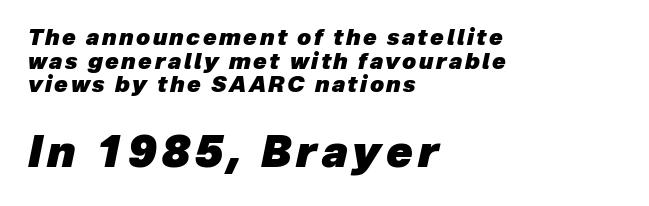
The whole block is typeset with a tilt. This is heavy type, rendered in bold. Type without underlining. If you squint, the bottom block still reads clearly — it's the larger of the two. Leftover space on each line is placed entirely after the last word.
